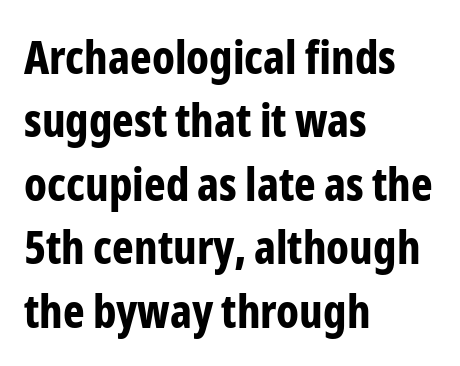
The image shows 46 px bold, condensed sans-serif type, upright; set left-aligned, normal line spacing (1.38x), normal letter spacing, not underlined; low stroke contrast and a medium x-height.
